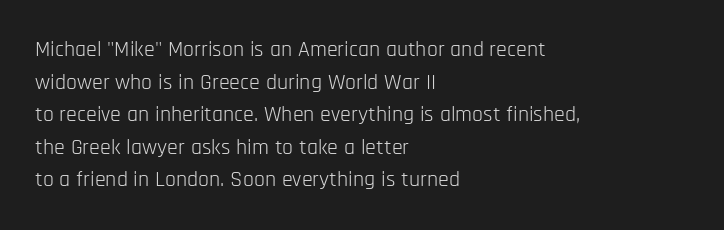
Rows of type keep a routine distance in the vertical direction. The space beneath each line is pristine and unruled. Which margin do the lines hug? The left one — the right edge is uneven. The letterforms sit shoulder to shoulder at normal distance.
